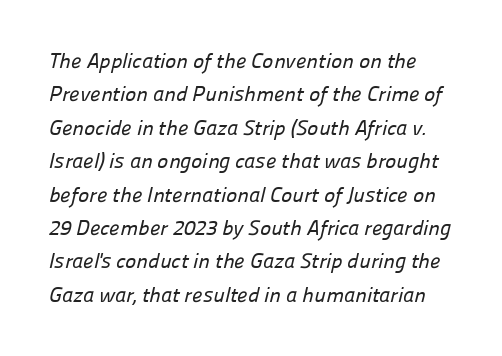
The image shows 21 px text type; set normal line spacing (1.59x), normal letter spacing, not underlined.
